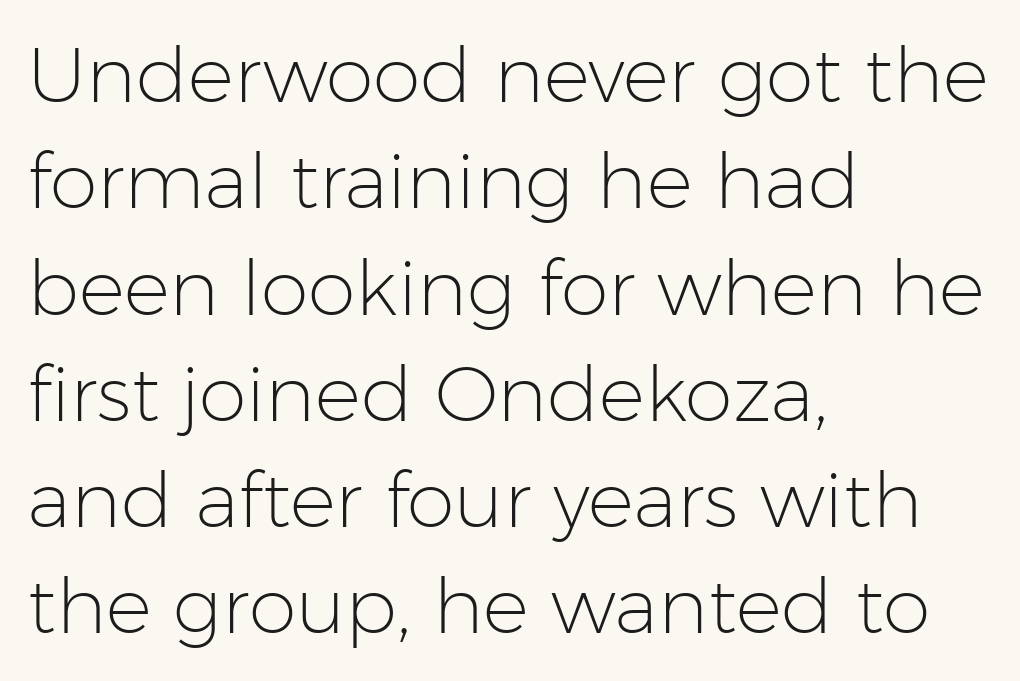
{"serif": "no", "italic": "no", "bold": "no", "weight": "light", "width": "normal", "stroke_contrast": "low", "x_height": "medium", "monospaced": "no", "underline": "no", "align": "left", "line_spacing": "normal", "line_spacing_ratio": 1.38, "letter_spacing": "normal", "letter_spacing_em": 0.0, "glyph_px": 77}
